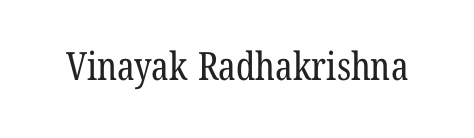
Q: Is the text bold? A: No.
Q: Is the typeface a serif or a sans-serif typeface? A: Serif.
Q: Is the text underlined? A: No.
Q: Is the spacing between letters normal or unusually wide? A: Normal.
Q: Width (condensed, normal, or wide)? A: Condensed.
Q: Stroke contrast? A: Low.
Q: x-height? A: Medium.
Q: Monospaced? A: No.
